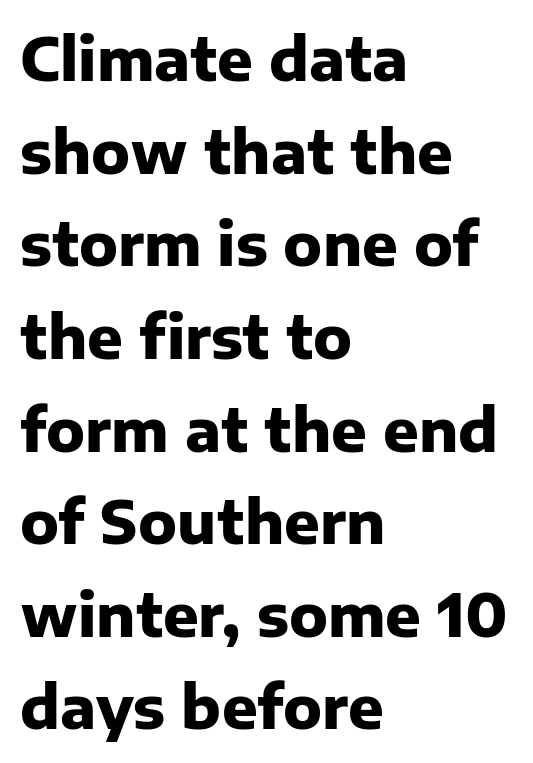
Successive baselines arrive at the customary interval. Grotesque or geometric, the face here clearly has no serifs. Character widths vary here, with narrow letters taking less room than wide ones. The gap between lines stays unmarked. How heavy is the stroke? Heavy — this is a bold. The lettering holds an erect, upright posture throughout.
